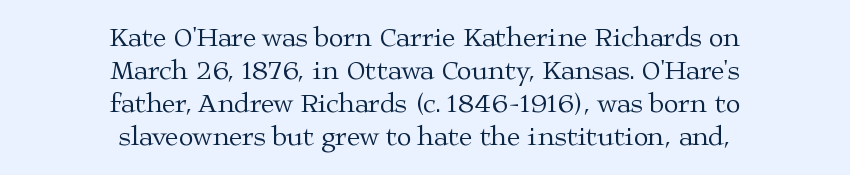
The glyphs are unaccompanied by any horizontal stroke below them. Summary of weight: not heavy and not bold. Style check: upright. The paragraph shown floats in the horizontal middle. A typesetter would call this zero additional tracking.
